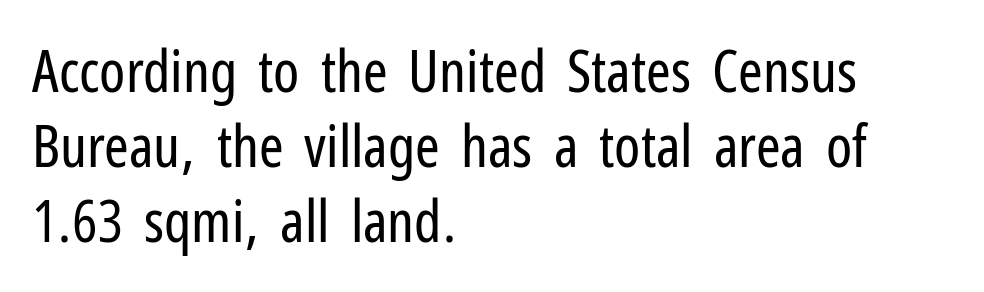
These glyphs show unthickened strokes, regular width or finer. Evenly set lines give the paragraph a standard silhouette. The face used here is proportionally spaced, like ordinary book or web type. Posture: vertical.
